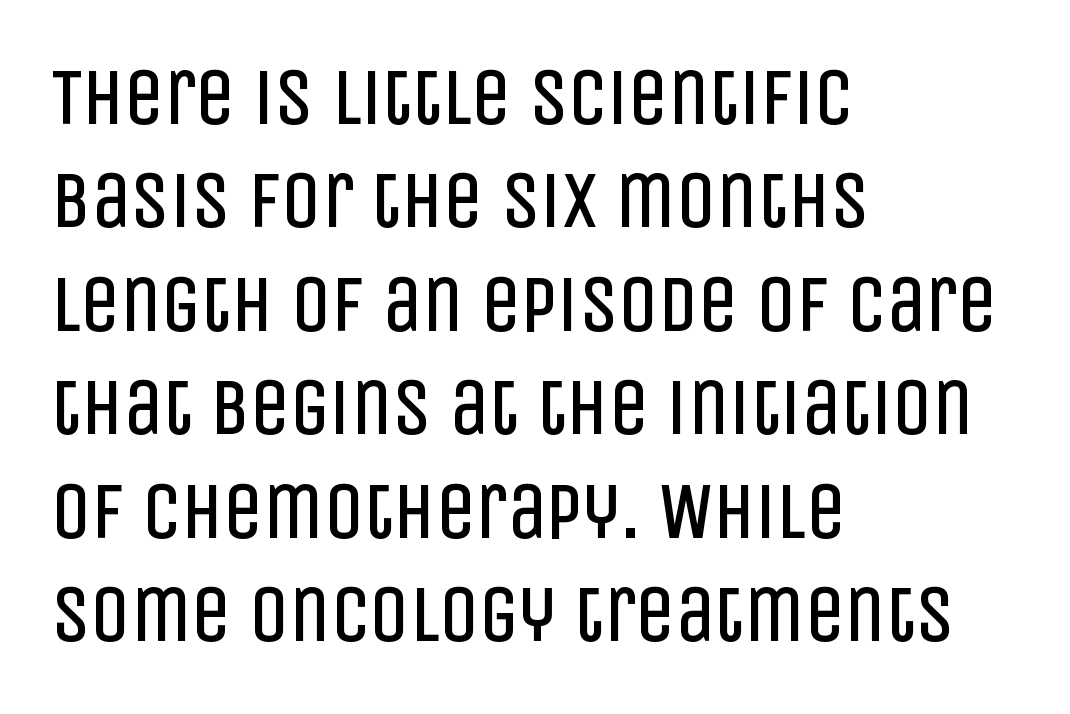
{"serif": "no", "italic": "no", "bold": "no", "weight": "regular", "width": "condensed", "stroke_contrast": "low", "x_height": "large", "monospaced": "no", "underline": "no", "align": "left", "line_spacing": "normal", "line_spacing_ratio": 1.31, "letter_spacing": "normal", "letter_spacing_em": 0.0, "glyph_px": 79}
